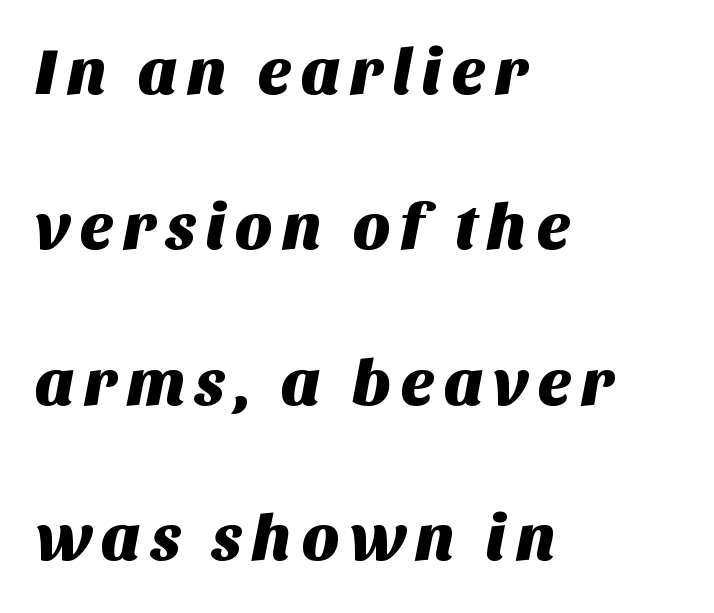
Q: Is the typeface a serif or a sans-serif typeface? A: Sans-serif.
Q: Is the text underlined? A: No.
Q: How is the paragraph aligned? A: Left-aligned.
Q: Is the spacing between lines tight, normal or loose? A: Loose.
Q: Width (condensed, normal, or wide)? A: Normal.
Q: Stroke contrast? A: Medium.
Q: x-height? A: Large.
Q: Monospaced? A: No.
